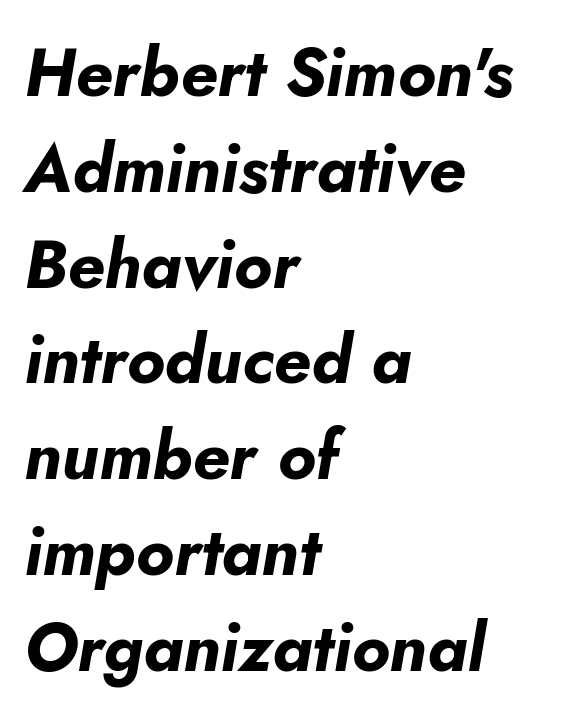
The compositor pushed each line to the left boundary. Vertical spacing — default. Here the designer chose a conventional face with non-uniform glyph widths. The foot of each line stays bare and open.
